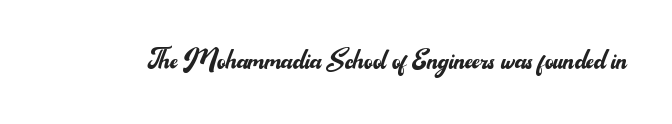
Compared with a typical body face, this is equally light or lighter still. Decoration check: the copy has no underline. Looks like regular typesetting: each glyph gets only the width it needs.
